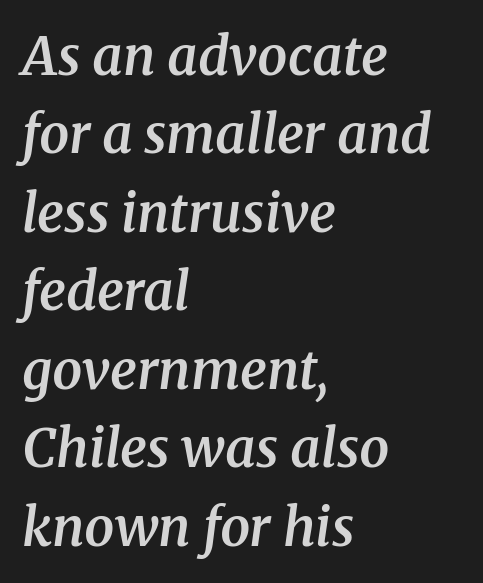
The image shows 53 px semibold serif type, italic (leaning right); set left-aligned, normal line spacing (1.48x), normal letter spacing, not underlined; medium stroke contrast and a medium x-height.
